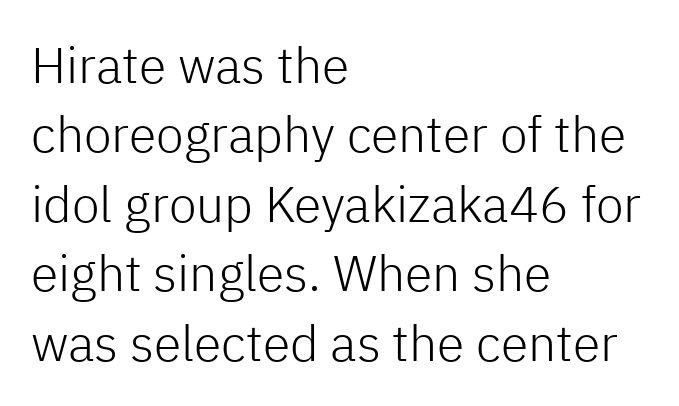
Q: Is the text bold? A: No.
Q: Is the text italic (slanted)? A: No, it is upright.
Q: Is the typeface a serif or a sans-serif typeface? A: Sans-serif.
Q: Is the text underlined? A: No.
Q: How is the paragraph aligned? A: Left-aligned.
Q: Is the spacing between letters normal or unusually wide? A: Normal.
Q: Is the spacing between lines tight, normal or loose? A: Normal.
Q: Width (condensed, normal, or wide)? A: Normal.
Q: Stroke contrast? A: Low.
Q: x-height? A: Medium.
Q: Monospaced? A: No.
